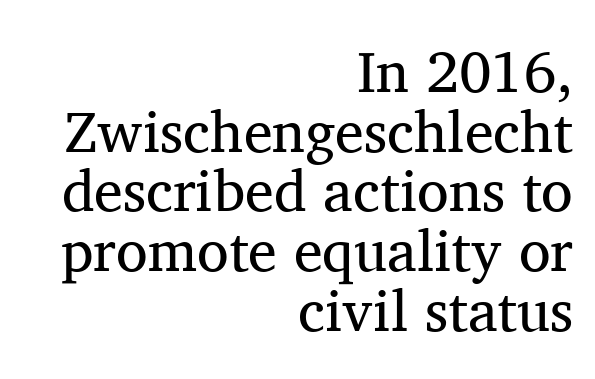
Q: Is the text bold? A: No.
Q: Is the text italic (slanted)? A: No, it is upright.
Q: Is the typeface a serif or a sans-serif typeface? A: Serif.
Q: Is the text underlined? A: No.
Q: How is the paragraph aligned? A: Right-aligned.
Q: Is the spacing between letters normal or unusually wide? A: Normal.
Q: Is the spacing between lines tight, normal or loose? A: Tight.
Q: Width (condensed, normal, or wide)? A: Normal.
Q: Stroke contrast? A: Medium.
Q: x-height? A: Medium.
Q: Monospaced? A: No.
